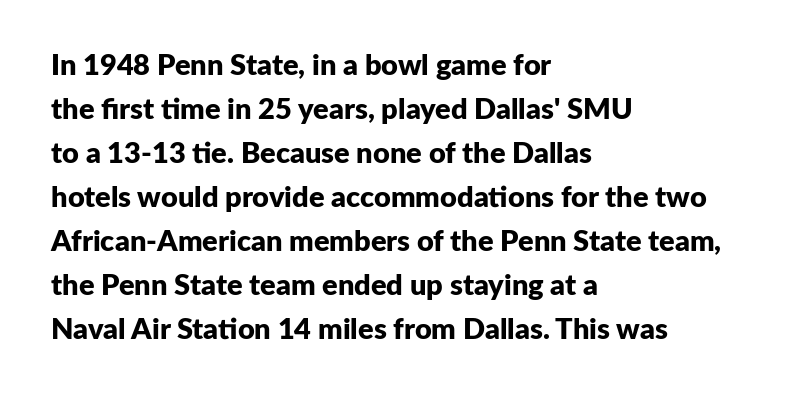
{"serif": "no", "italic": "no", "bold": "yes", "weight": "bold", "width": "normal", "stroke_contrast": "low", "x_height": "medium", "monospaced": "no", "underline": "no", "align": "left", "line_spacing": "normal", "line_spacing_ratio": 1.52, "letter_spacing": "normal", "letter_spacing_em": 0.0, "glyph_px": 29}
